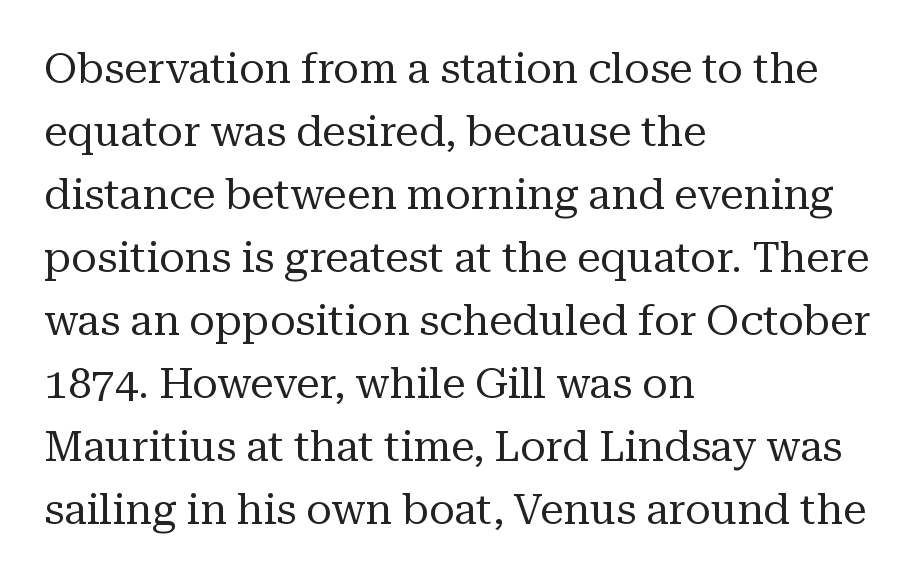
The image shows 42 px regular-weight serif type, upright; set left-aligned, normal line spacing (1.5x), normal letter spacing, not underlined; medium stroke contrast and a medium x-height.
